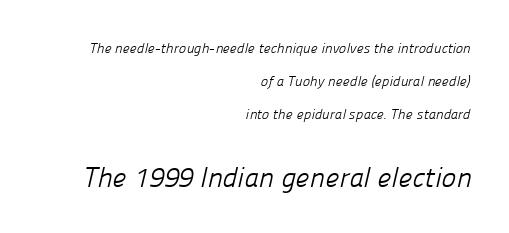
Q: Is the text bold? A: No.
Q: Is the typeface a serif or a sans-serif typeface? A: Sans-serif.
Q: Is the text underlined? A: No.
Q: How is the paragraph aligned? A: Right-aligned.
Q: Is the spacing between letters normal or unusually wide? A: Normal.
Q: Is the spacing between lines tight, normal or loose? A: Loose.
Q: Which block of text is set in a larger size, the first (top) or the second (bottom)? A: The second (bottom) one.
Q: Width (condensed, normal, or wide)? A: Normal.
Q: Stroke contrast? A: Low.
Q: x-height? A: Medium.
Q: Monospaced? A: No.
